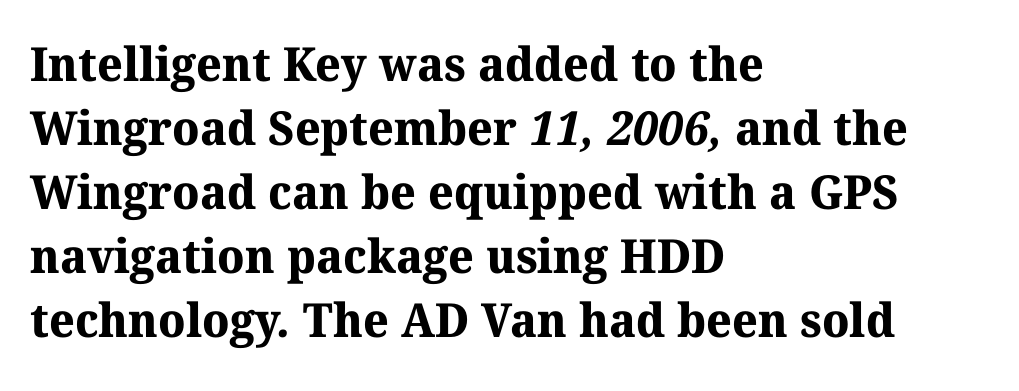
The image shows 47 px bold serif type; set left-aligned, normal line spacing (1.36x), normal letter spacing, not underlined; medium stroke contrast and a medium x-height.
